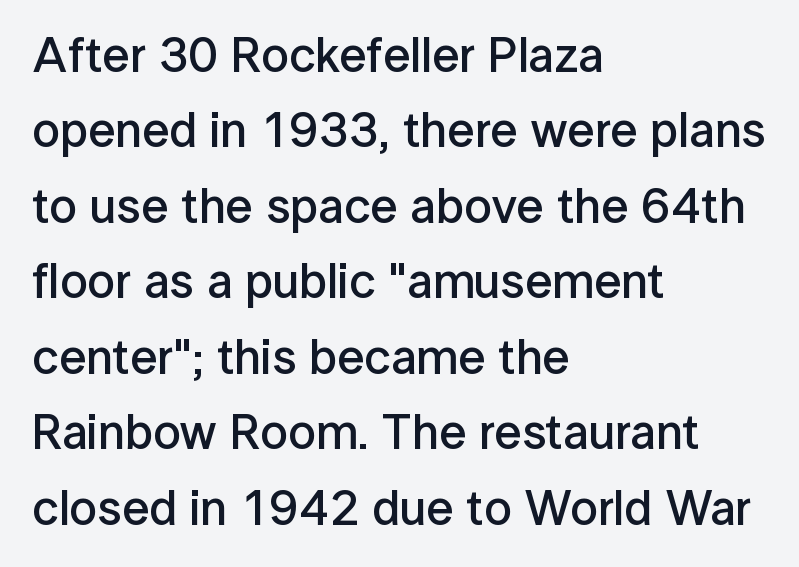
{"serif": "no", "italic": "no", "bold": "semi", "weight": "semibold", "width": "normal", "stroke_contrast": "low", "x_height": "medium", "monospaced": "no", "underline": "no", "align": "left", "line_spacing": "normal", "line_spacing_ratio": 1.54, "letter_spacing": "normal", "letter_spacing_em": 0.0, "glyph_px": 49}
